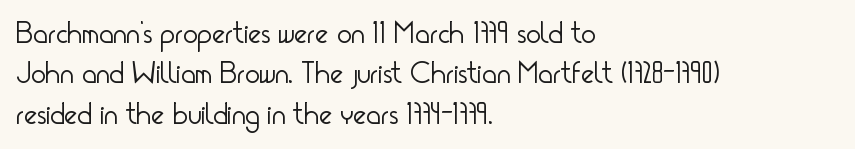
This block has exactly the height ordinary leading produces. Proportional: the letters do not fall into vertical columns. Short and long lines alike share a common starting point at left. Posture: vertical. Look at the bottom of the vertical strokes: they stop flat, with no serifs.
